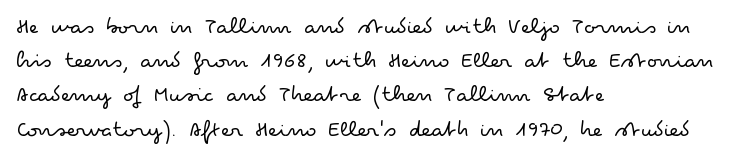
Q: Is the text bold? A: No.
Q: Is the text italic (slanted)? A: No, it is upright.
Q: Is the text underlined? A: No.
Q: How is the paragraph aligned? A: Left-aligned.
Q: Is the spacing between letters normal or unusually wide? A: Normal.
Q: Is the spacing between lines tight, normal or loose? A: Normal.
